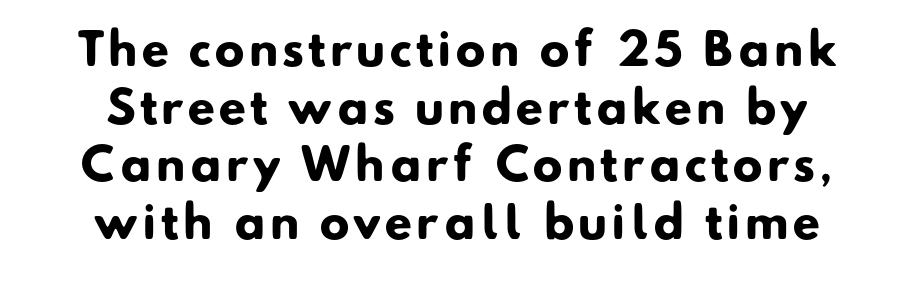
The image shows 44 px heavy sans-serif type; set normal line spacing (1.31x), not underlined; low stroke contrast and a small x-height.
